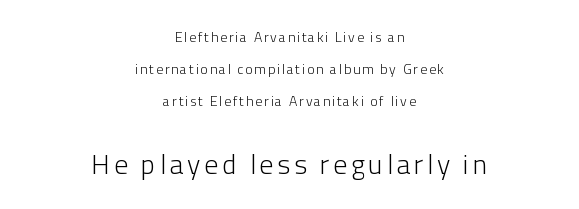
Q: Is the text bold? A: No.
Q: Is the text italic (slanted)? A: No, it is upright.
Q: Is the typeface a serif or a sans-serif typeface? A: Sans-serif.
Q: Is the text underlined? A: No.
Q: How is the paragraph aligned? A: Centered.
Q: Is the spacing between lines tight, normal or loose? A: Loose.
Q: Which block of text is set in a larger size, the first (top) or the second (bottom)? A: The second (bottom) one.
Q: Width (condensed, normal, or wide)? A: Normal.
Q: Stroke contrast? A: Low.
Q: x-height? A: Medium.
Q: Monospaced? A: No.
